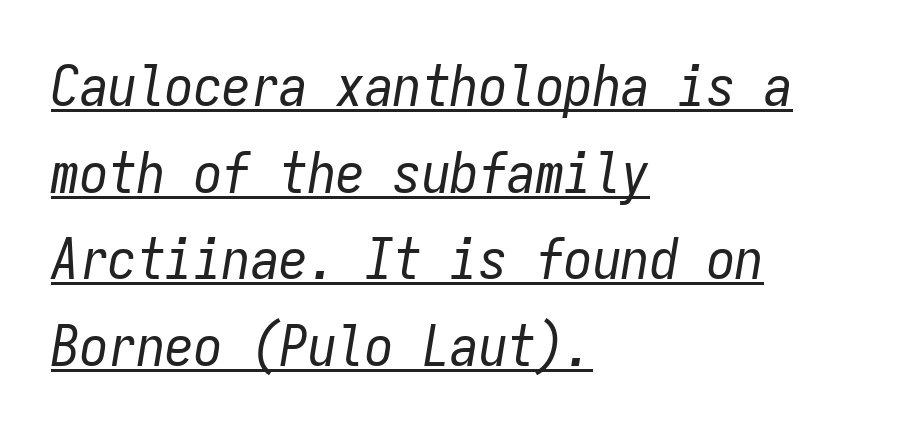
{"italic": "yes", "lean": "right", "slant_degrees": 9, "bold": "no", "weight": "regular", "width": "condensed", "stroke_contrast": "low", "x_height": "medium", "monospaced": "yes", "underline": "yes", "align": "left", "line_spacing": "normal", "line_spacing_ratio": 1.52, "letter_spacing": "normal", "letter_spacing_em": 0.0, "glyph_px": 57}
